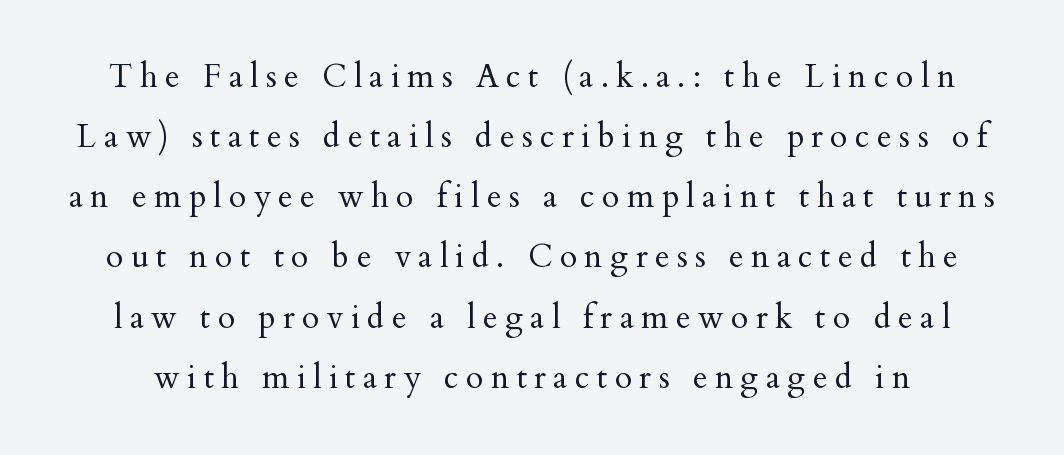
{"serif": "yes", "italic": "no", "bold": "no", "weight": "regular", "width": "normal", "stroke_contrast": "medium", "x_height": "small", "monospaced": "no", "underline": "no", "line_spacing_ratio": 1.88, "letter_spacing": "wide", "letter_spacing_em": 0.23, "glyph_px": 32}
